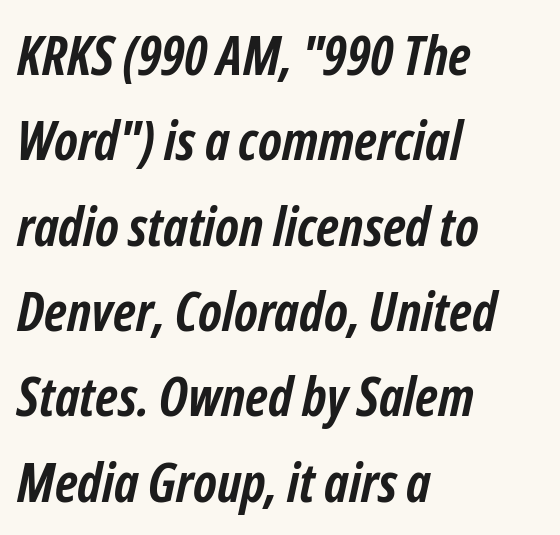
The image shows 54 px semibold, condensed type, italic (leaning right); set left-aligned, normal line spacing (1.58x), normal letter spacing, not underlined; low stroke contrast and a medium x-height.
